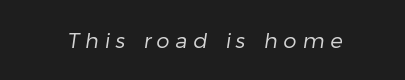
The image shows 21 px text type; set unusually wide letter spacing (+0.28 em), not underlined.
